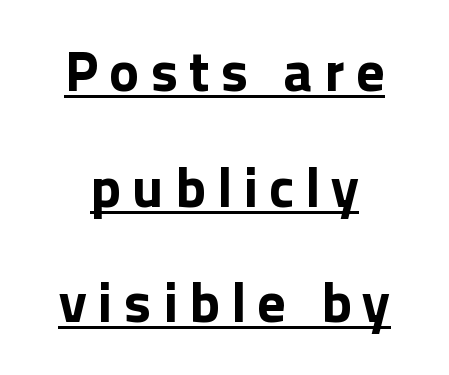
Q: Is the text bold? A: Yes.
Q: Is the text italic (slanted)? A: No, it is upright.
Q: Is the typeface a serif or a sans-serif typeface? A: Sans-serif.
Q: Is the text underlined? A: Yes.
Q: Is the spacing between lines tight, normal or loose? A: Loose.
Q: Width (condensed, normal, or wide)? A: Normal.
Q: x-height? A: Medium.
Q: Monospaced? A: No.
